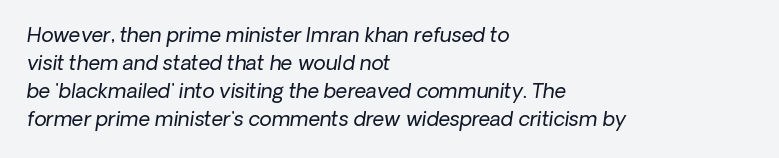
The image shows 20 px text type, italic (leaning right); set left-aligned, normal line spacing (1.4x), normal letter spacing, not underlined.
